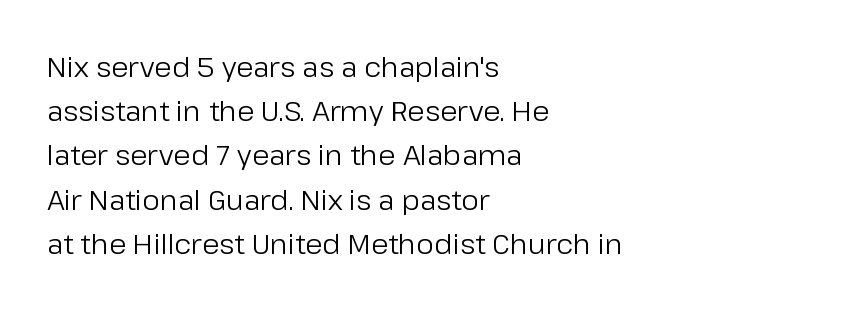
Q: Is the text bold? A: No.
Q: Is the text italic (slanted)? A: No, it is upright.
Q: Is the typeface a serif or a sans-serif typeface? A: Sans-serif.
Q: Is the text underlined? A: No.
Q: How is the paragraph aligned? A: Left-aligned.
Q: Is the spacing between letters normal or unusually wide? A: Normal.
Q: Is the spacing between lines tight, normal or loose? A: Normal.
Q: Width (condensed, normal, or wide)? A: Normal.
Q: Stroke contrast? A: Low.
Q: x-height? A: Medium.
Q: Monospaced? A: No.
